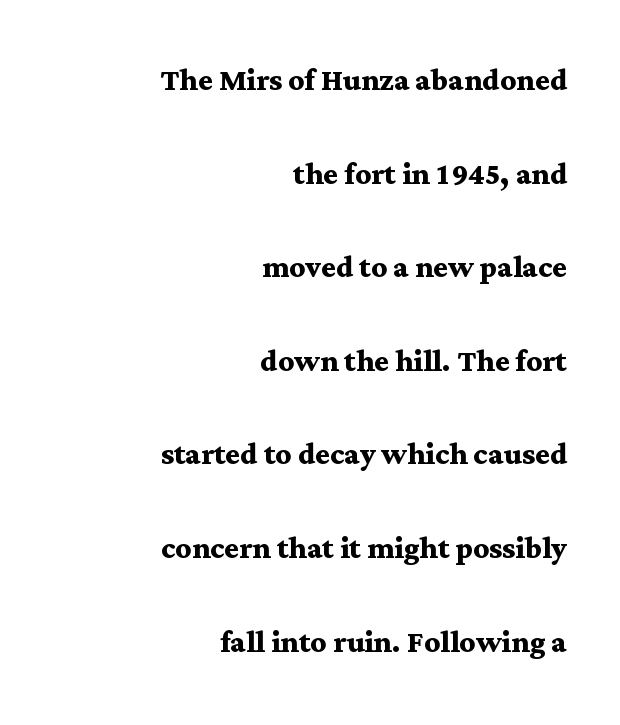
Vertical strokes here are truly vertical. There is no visible air inserted between adjacent glyphs. How heavy is the stroke? Heavy — this is a bold. The passage is arranged like a letterhead date or caption credit — flush right.
